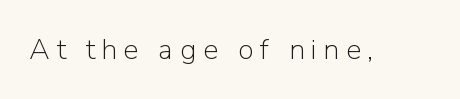
Underlining? Definitely not there. The face used here is rendered with a markedly widened letterfit. It's the straight-up-and-down kind of type. The font family rendered here belongs to the sans-serif group. Heft: none added — not bold.
